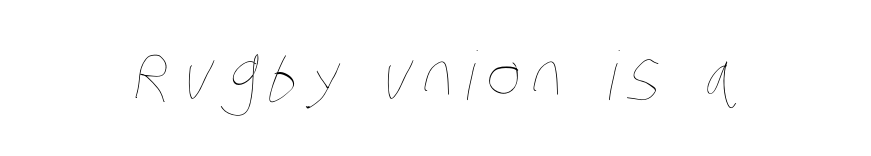
Q: Is the text bold? A: No.
Q: Is the text underlined? A: No.
Q: Width (condensed, normal, or wide)? A: Condensed.
Q: Stroke contrast? A: Low.
Q: x-height? A: Large.
Q: Monospaced? A: No.
